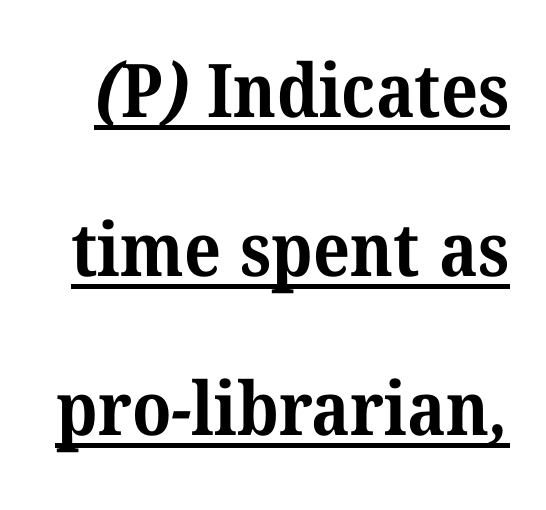
The image shows 74 px bold serif type; set loose line spacing (2.15x), normal letter spacing, underlined; medium stroke contrast and a medium x-height.
